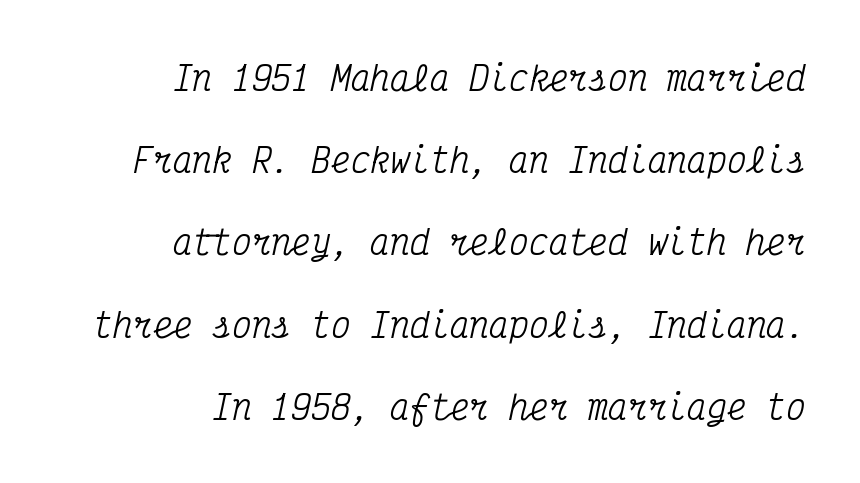
Quick note: italic. The face used here is monospaced, like something from a code editor. The paragraph shown leans on its right margin. Does the type have serifs? Yes, each stem ends in a small foot.
